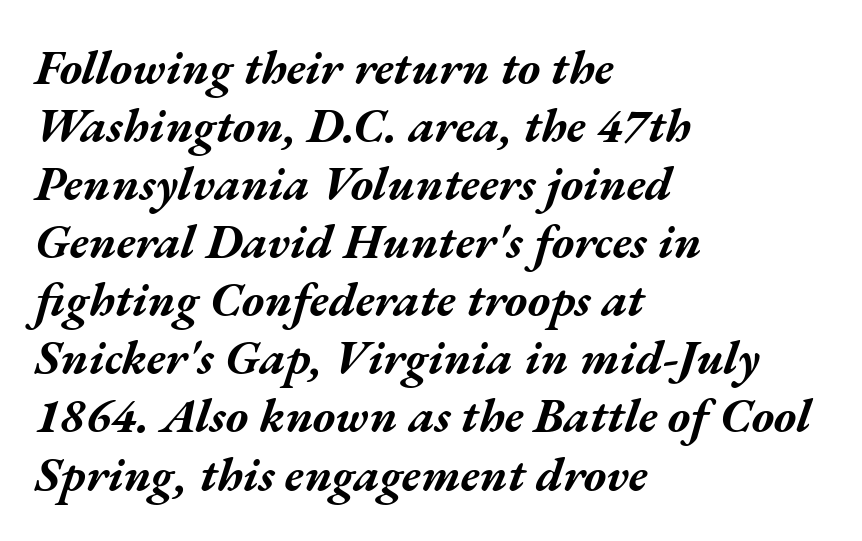
Q: Is the text bold? A: Yes.
Q: Is the text italic (slanted)? A: Yes, it leans right by about 17 degrees.
Q: Is the text underlined? A: No.
Q: How is the paragraph aligned? A: Left-aligned.
Q: Is the spacing between letters normal or unusually wide? A: Normal.
Q: Width (condensed, normal, or wide)? A: Wide.
Q: Stroke contrast? A: Medium.
Q: x-height? A: Medium.
Q: Monospaced? A: No.
